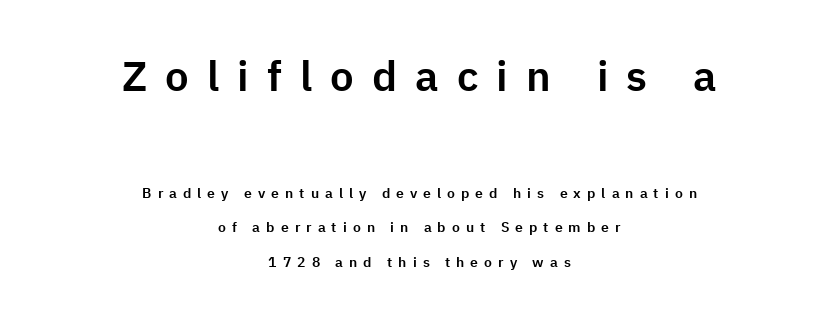
Q: Is the text italic (slanted)? A: No, it is upright.
Q: Is the typeface a serif or a sans-serif typeface? A: Sans-serif.
Q: Is the text underlined? A: No.
Q: How is the paragraph aligned? A: Centered.
Q: Is the spacing between letters normal or unusually wide? A: Unusually wide.
Q: Is the spacing between lines tight, normal or loose? A: Loose.
Q: Which block of text is set in a larger size, the first (top) or the second (bottom)? A: The first (top) one.
Q: Width (condensed, normal, or wide)? A: Normal.
Q: Stroke contrast? A: Low.
Q: x-height? A: Medium.
Q: Monospaced? A: No.
